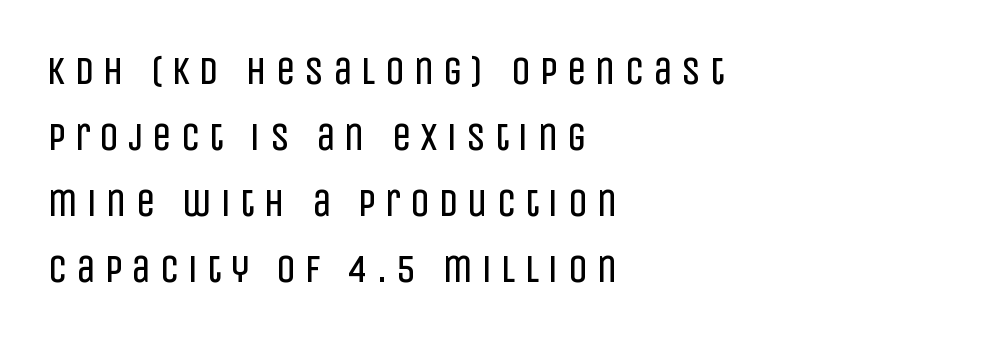
{"serif": "no", "italic": "no", "bold": "no", "weight": "regular", "width": "condensed", "stroke_contrast": "low", "x_height": "large", "monospaced": "no", "underline": "no", "align": "left", "line_spacing": "normal", "line_spacing_ratio": 1.69, "letter_spacing": "wide", "letter_spacing_em": 0.23, "glyph_px": 39}
